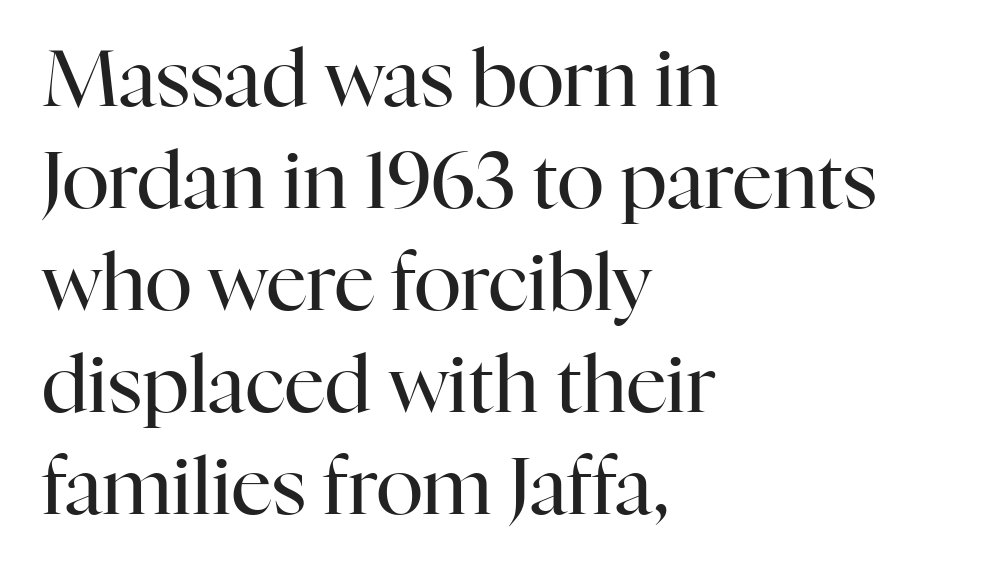
{"serif": "yes", "italic": "no", "bold": "no", "weight": "regular", "width": "normal", "stroke_contrast": "high", "x_height": "medium", "monospaced": "no", "underline": "no", "align": "left", "line_spacing": "normal", "line_spacing_ratio": 1.29, "letter_spacing": "normal", "letter_spacing_em": 0.0, "glyph_px": 79}
